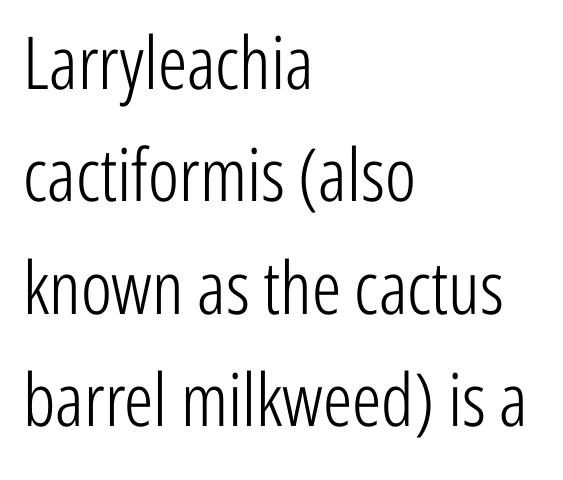
The image shows 73 px light, condensed sans-serif type, upright; set left-aligned, normal line spacing (1.54x), normal letter spacing, not underlined; low stroke contrast and a medium x-height.
